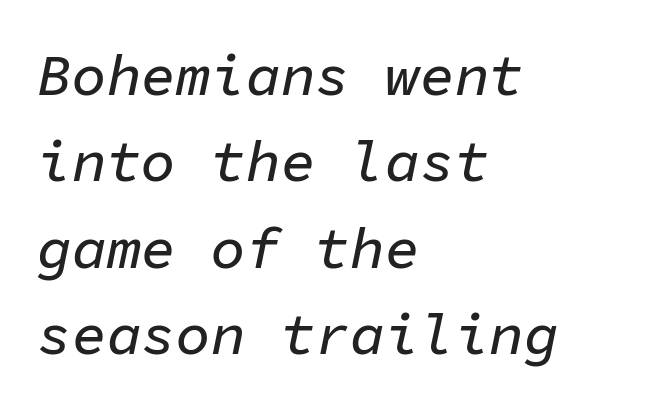
Q: Is the text italic (slanted)? A: Yes, it leans right by about 11 degrees.
Q: Is the text underlined? A: No.
Q: How is the paragraph aligned? A: Left-aligned.
Q: Is the spacing between letters normal or unusually wide? A: Normal.
Q: Is the spacing between lines tight, normal or loose? A: Normal.
Q: Width (condensed, normal, or wide)? A: Normal.
Q: Stroke contrast? A: Low.
Q: x-height? A: Medium.
Q: Monospaced? A: Yes.
